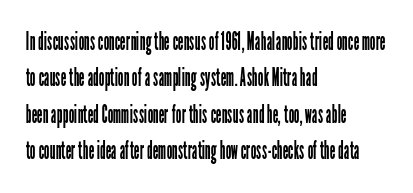
{"italic": "no", "bold": "no", "underline": "no", "align": "left", "line_spacing": "normal", "line_spacing_ratio": 1.46, "letter_spacing": "normal", "letter_spacing_em": 0.0, "glyph_px": 25}
